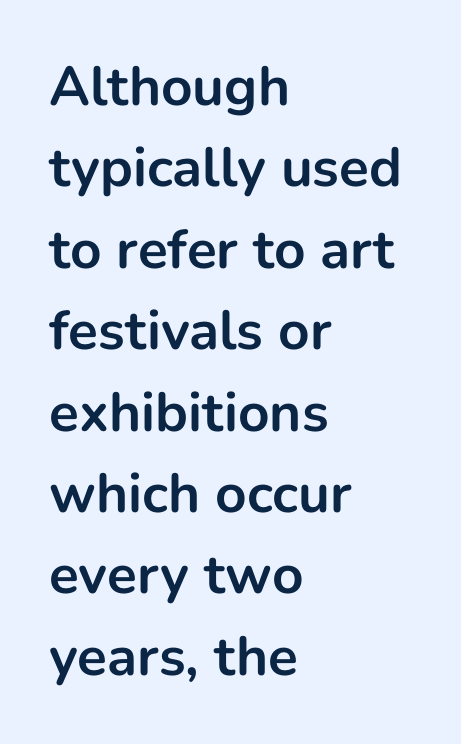
The lines in this sample share a left origin and differ only in where they stop. The sample has been set heavy, in full bold. Between one letter and the next there's only the usual sliver of space. Observe the absence of serifs on each vertical stroke in this sample. No italicization has been applied; the sample stays upright. Regular leading.
